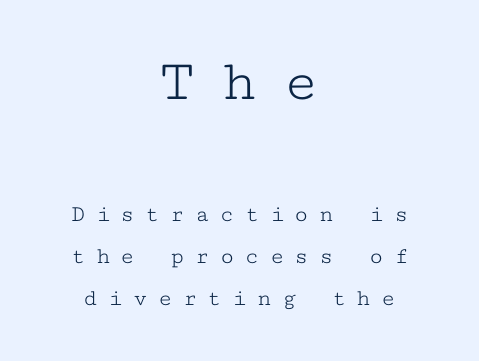
Typeset on center — no edge is straight. Display-style spreading of the glyphs; the letterfit is very open. Unlike a clean sans, this face finishes its strokes with serifs. Each letter, wide or thin by design, is forced into the same width here. When letters stand straight like this, we call the style roman or upright.
